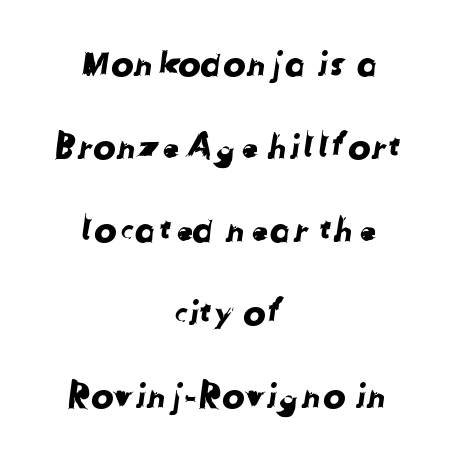
Q: Is the typeface a serif or a sans-serif typeface? A: Sans-serif.
Q: Is the text underlined? A: No.
Q: How is the paragraph aligned? A: Centered.
Q: Is the spacing between letters normal or unusually wide? A: Normal.
Q: Is the spacing between lines tight, normal or loose? A: Loose.
Q: Width (condensed, normal, or wide)? A: Normal.
Q: Stroke contrast? A: Low.
Q: x-height? A: Medium.
Q: Monospaced? A: No.
